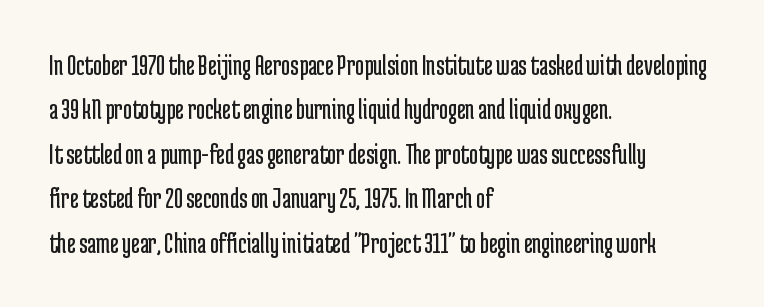
{"serif": "no", "italic": "no", "bold": "no", "weight": "regular", "width": "condensed", "stroke_contrast": "low", "x_height": "medium", "monospaced": "no", "underline": "no", "align": "left", "line_spacing": "normal", "line_spacing_ratio": 1.48, "letter_spacing": "normal", "letter_spacing_em": 0.0, "glyph_px": 30}
